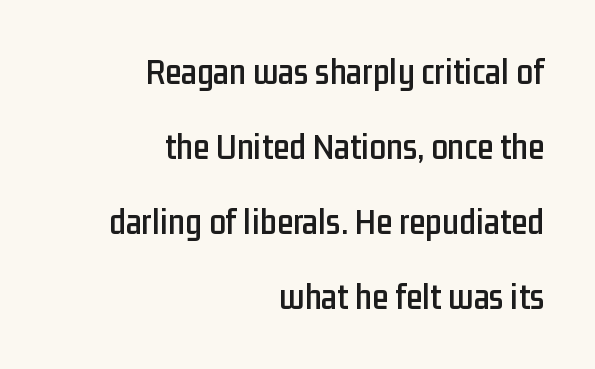
The image shows 37 px condensed sans-serif type, upright; set right-aligned, loose line spacing (2.03x), normal letter spacing, not underlined; low stroke contrast and a medium x-height.
